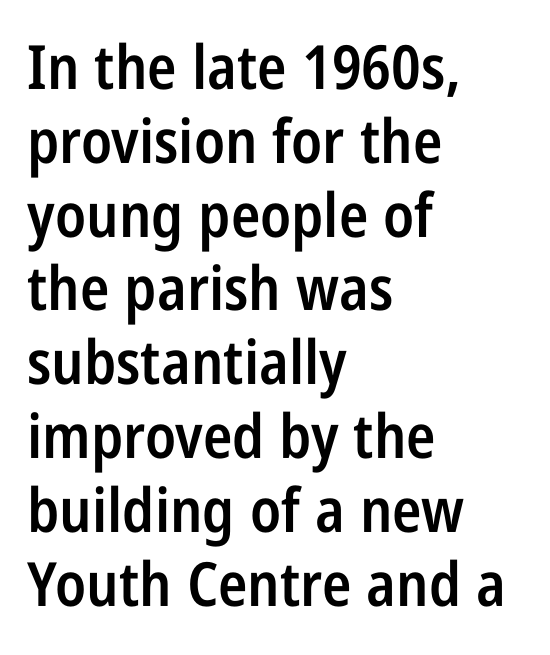
{"serif": "no", "italic": "no", "bold": "semi", "weight": "semibold", "width": "condensed", "stroke_contrast": "low", "x_height": "large", "monospaced": "no", "underline": "no", "align": "left", "line_spacing_ratio": 1.21, "letter_spacing": "normal", "letter_spacing_em": 0.0, "glyph_px": 61}
